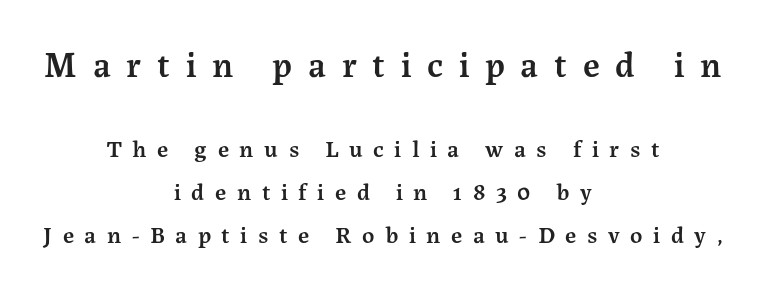
Q: Is the text bold? A: Semi-bold.
Q: Is the text italic (slanted)? A: No, it is upright.
Q: Is the typeface a serif or a sans-serif typeface? A: Serif.
Q: Is the text underlined? A: No.
Q: How is the paragraph aligned? A: Centered.
Q: Is the spacing between letters normal or unusually wide? A: Unusually wide.
Q: Which block of text is set in a larger size, the first (top) or the second (bottom)? A: The first (top) one.
Q: Width (condensed, normal, or wide)? A: Normal.
Q: Stroke contrast? A: Medium.
Q: x-height? A: Medium.
Q: Monospaced? A: No.
